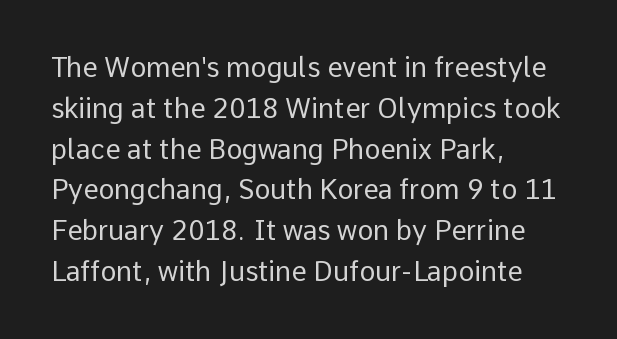
{"italic": "no", "bold": "no", "underline": "no", "align": "left", "line_spacing": "normal", "line_spacing_ratio": 1.51, "letter_spacing": "normal", "letter_spacing_em": 0.0, "glyph_px": 27}
